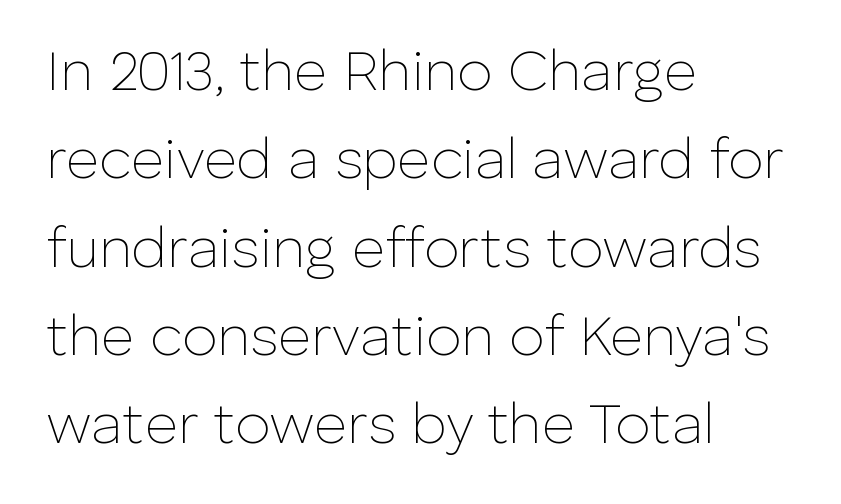
Q: Is the text bold? A: No.
Q: Is the text italic (slanted)? A: No, it is upright.
Q: Is the typeface a serif or a sans-serif typeface? A: Sans-serif.
Q: Is the text underlined? A: No.
Q: How is the paragraph aligned? A: Left-aligned.
Q: Is the spacing between letters normal or unusually wide? A: Normal.
Q: Is the spacing between lines tight, normal or loose? A: Normal.
Q: Width (condensed, normal, or wide)? A: Normal.
Q: Stroke contrast? A: Low.
Q: x-height? A: Medium.
Q: Monospaced? A: No.
